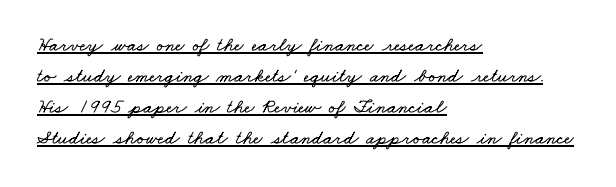
{"underline": "yes", "align": "left", "line_spacing": "normal", "line_spacing_ratio": 1.55, "letter_spacing": "normal", "letter_spacing_em": 0.0, "glyph_px": 20}
